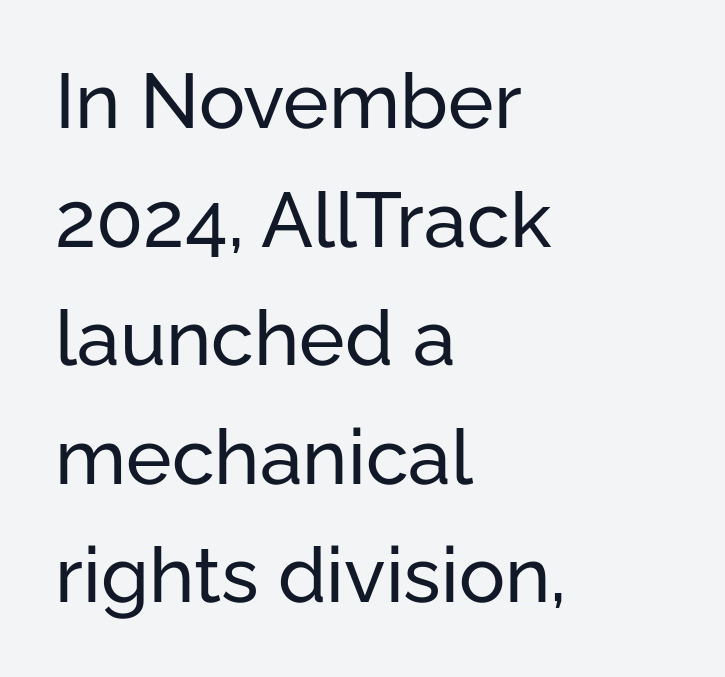
{"serif": "no", "italic": "no", "width": "normal", "stroke_contrast": "low", "x_height": "medium", "monospaced": "no", "underline": "no", "align": "left", "line_spacing": "normal", "line_spacing_ratio": 1.54, "letter_spacing": "normal", "letter_spacing_em": 0.0, "glyph_px": 77}
